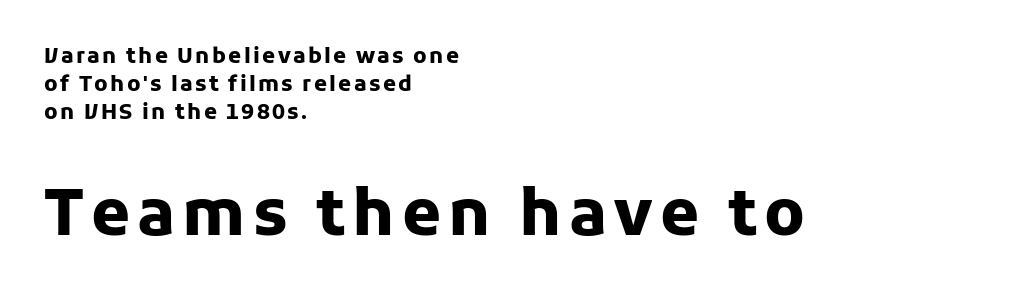
The image shows 63 px heavy sans-serif type, upright; set left-aligned, normal line spacing (1.33x), not underlined; the second (bottom) block is 3.0x larger; low stroke contrast and a medium x-height.
